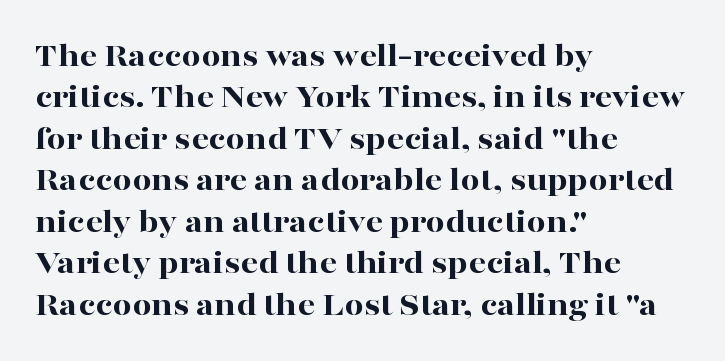
Any mark beneath the type? The region is blank. Think of a printed novel: that variable character pitch is what you see here. A roman cut, with each character standing at attention. Standard letterfit; no display-style spreading of the glyphs.
